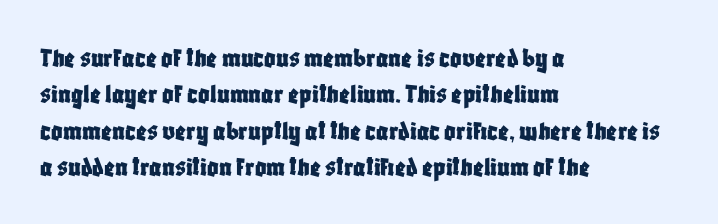
{"serif": "no", "italic": "no", "width": "condensed", "stroke_contrast": "low", "x_height": "large", "monospaced": "no", "underline": "no", "align": "left", "line_spacing": "normal", "line_spacing_ratio": 1.3, "letter_spacing": "normal", "letter_spacing_em": 0.0, "glyph_px": 28}
